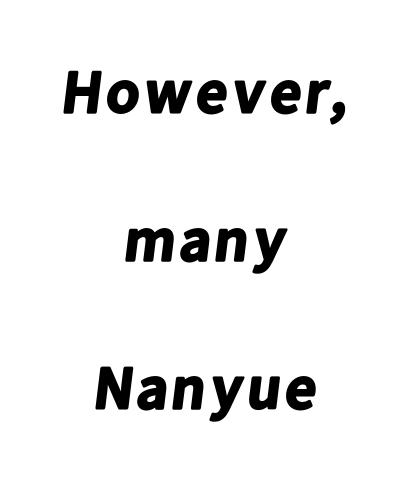
Line starts and ends both wander, symmetrically. Check where the strokes stop: nothing finishes them off — pure sans. Underlining? Definitely not there. The type is set solid horizontally, with unmodified tracking. The letters advance in unequal steps, a hallmark of proportional type. On the weight axis this lands at bold, roughly 700.
